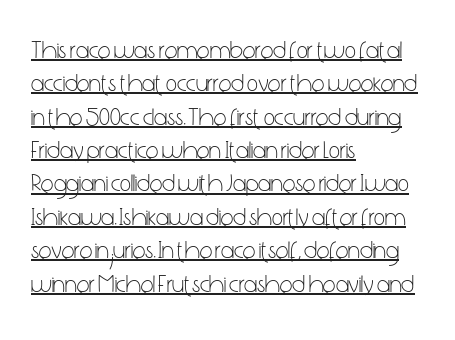
Emphasis is given by a line drawn under the lettering. The text block is weighted toward the left margin, trailing off unevenly rightward. These lines sit exactly where default settings would place them. This is roman type, the default non-slanted kind.
